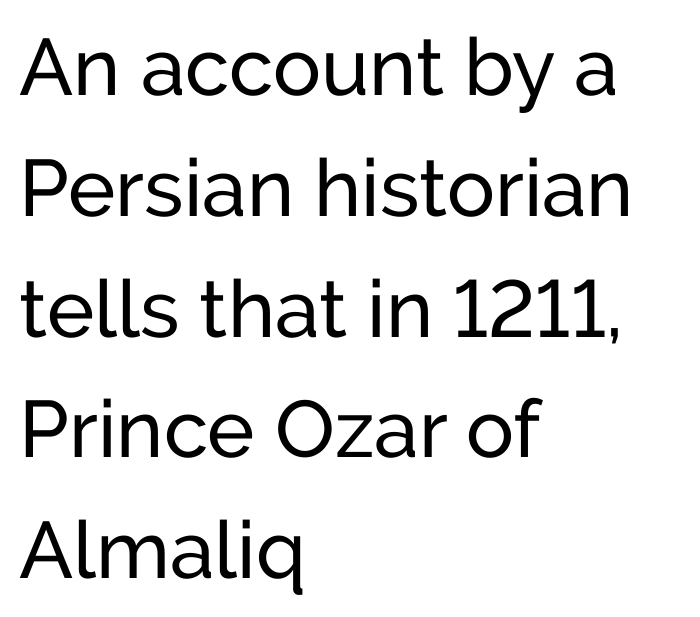
The vertical gap from one line to the next is medium. You could not count columns in this text — the font is proportionally spaced. This sample uses a sans-serif face. Heft: none added — not bold.
